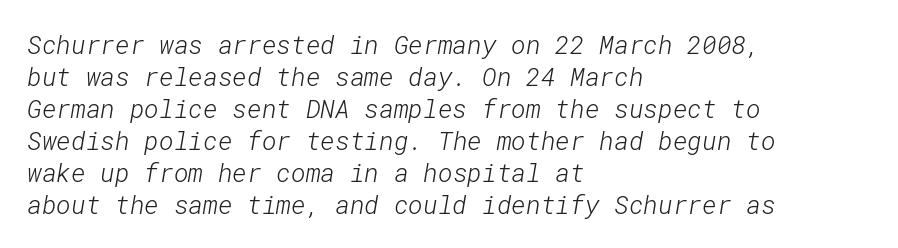
Q: Is the text bold? A: No.
Q: Is the text underlined? A: No.
Q: How is the paragraph aligned? A: Left-aligned.
Q: Is the spacing between letters normal or unusually wide? A: Normal.
Q: Is the spacing between lines tight, normal or loose? A: Normal.
